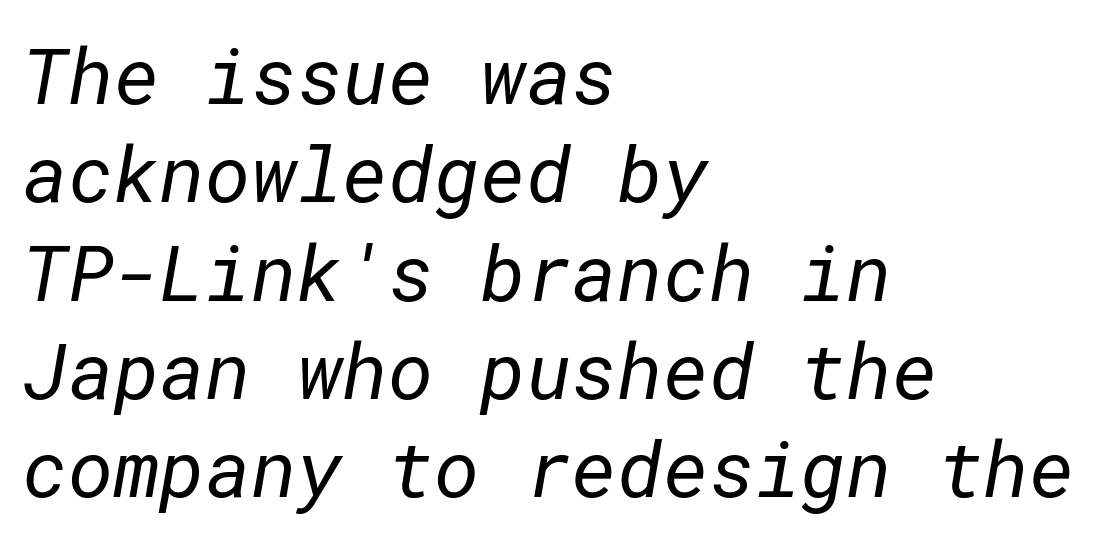
Letterform terminals end flat and unadorned throughout the passage. Words appear dense and cohesive because spacing is normal. Weight: regular or lighter. Quick note: underline off. Rows of type keep a routine distance in the vertical direction.
